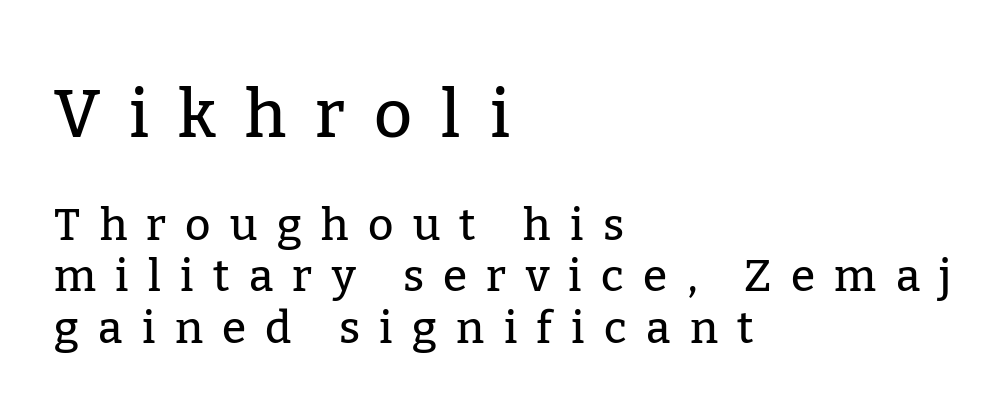
The image shows 66 px serif type, upright; set left-aligned, line spacing 1.17x, unusually wide letter spacing (+0.44 em), not underlined; the first (top) block is 1.5x larger; low stroke contrast and a medium x-height.
